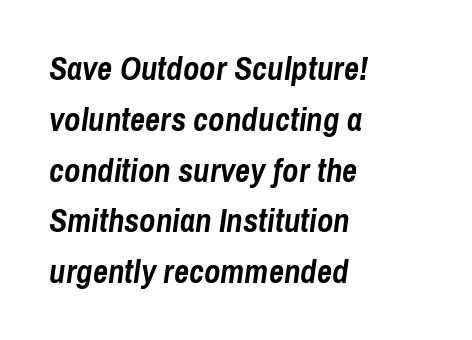
Normally led — the rows are evenly, conventionally spaced. A bare baseline throughout the passage. Left-aligned paragraph, ragged on the right. Pretty heavy lettering here — definitely bold. Slanted lettering throughout. The rendering uses natural spacing where letterforms have individual widths.
